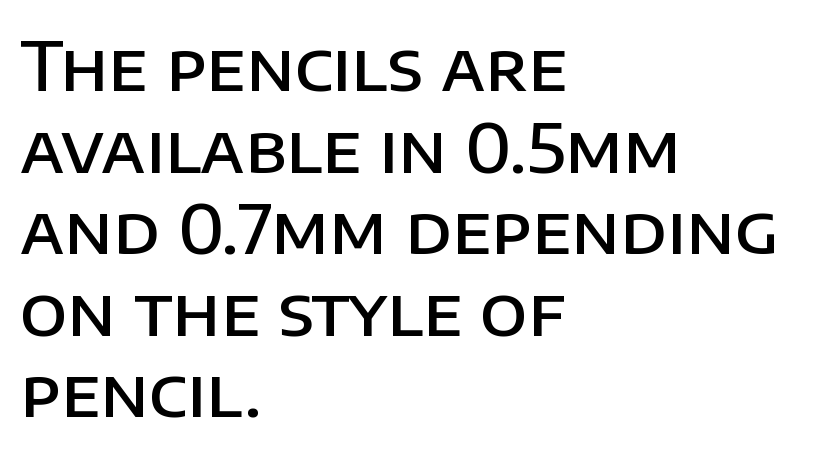
Think of a printed novel: that variable character pitch is what you see here. Slightly chunky letters — semibold, I'd say, not full bold. The lines are quadded left. Plain, unruled lines of type. This sample uses a sans-serif face.
